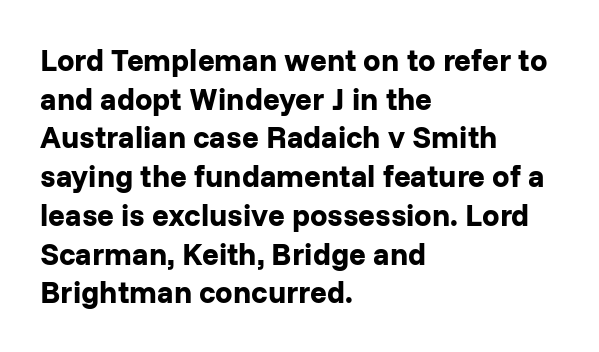
Q: Is the text bold? A: Yes.
Q: Is the text italic (slanted)? A: No, it is upright.
Q: Is the typeface a serif or a sans-serif typeface? A: Sans-serif.
Q: Is the text underlined? A: No.
Q: How is the paragraph aligned? A: Left-aligned.
Q: Is the spacing between letters normal or unusually wide? A: Normal.
Q: Is the spacing between lines tight, normal or loose? A: Normal.
Q: Width (condensed, normal, or wide)? A: Normal.
Q: Stroke contrast? A: Low.
Q: x-height? A: Medium.
Q: Monospaced? A: No.
